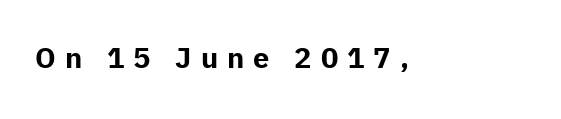
{"serif": "no", "italic": "no", "bold": "yes", "weight": "bold", "width": "normal", "stroke_contrast": "low", "x_height": "medium", "monospaced": "no", "underline": "no", "letter_spacing": "wide", "letter_spacing_em": 0.31, "glyph_px": 29}
